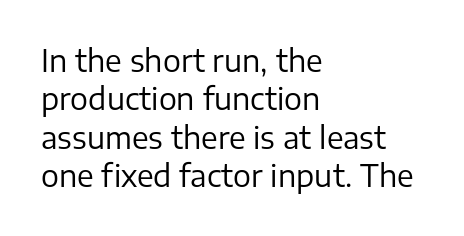
No extra tracking has been applied to these lines. This rendering features lettering with no underline. These lines were composed using upright roman letters. Normally led — the rows are evenly, conventionally spaced.
